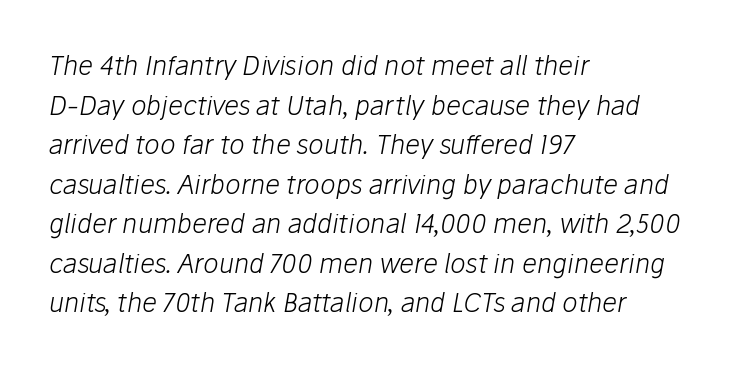
This rendering uses left alignment, leaving the right contour irregular. The tracking reads as untouched default to a designer's eye. Lines of text with bare space underneath. Reading down the column, the eye jumps a familiar distance to each next line. An italicized treatment has been applied to the whole sample.
